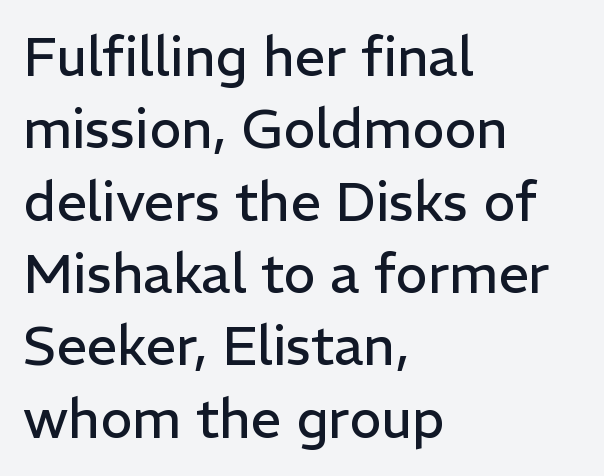
Q: Is the text bold? A: No.
Q: Is the text italic (slanted)? A: No, it is upright.
Q: Is the typeface a serif or a sans-serif typeface? A: Sans-serif.
Q: Is the text underlined? A: No.
Q: How is the paragraph aligned? A: Left-aligned.
Q: Is the spacing between letters normal or unusually wide? A: Normal.
Q: Is the spacing between lines tight, normal or loose? A: Normal.
Q: Width (condensed, normal, or wide)? A: Normal.
Q: Stroke contrast? A: Low.
Q: x-height? A: Medium.
Q: Monospaced? A: No.
